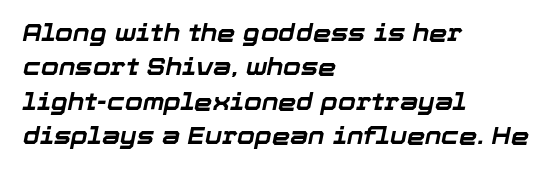
The image shows 23 px bold type, italic (leaning right); set left-aligned, normal line spacing (1.5x), normal letter spacing, not underlined.
